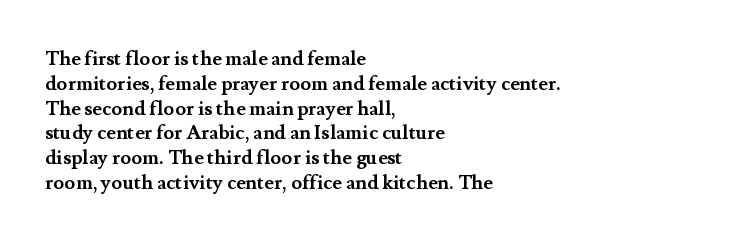
The image shows 20 px bold type, upright; set left-aligned, line spacing 1.24x, normal letter spacing, not underlined.
